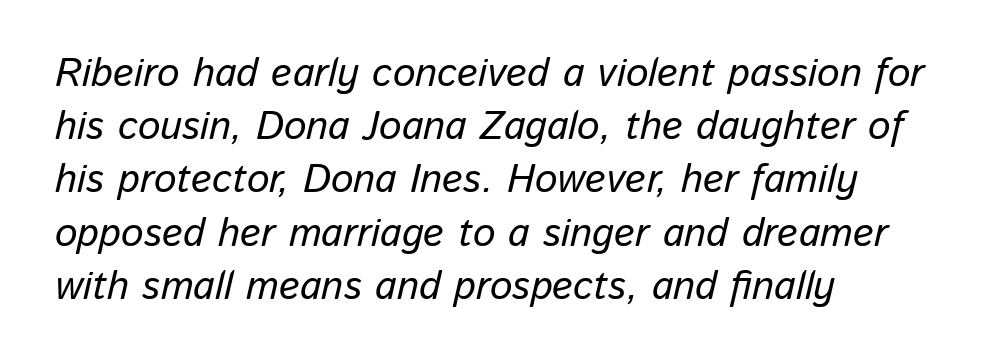
{"italic": "yes", "lean": "right", "slant_degrees": 13, "width": "normal", "stroke_contrast": "low", "x_height": "medium", "monospaced": "no", "underline": "no", "align": "left", "line_spacing": "normal", "line_spacing_ratio": 1.33, "letter_spacing": "normal", "letter_spacing_em": 0.0, "glyph_px": 40}
